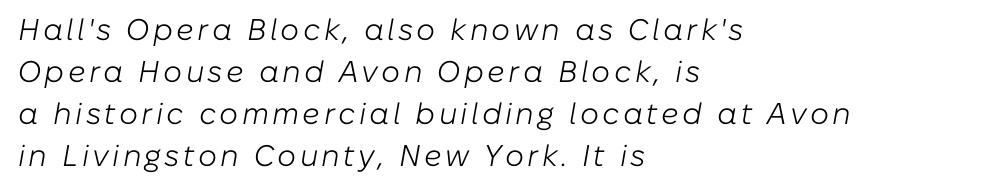
Q: Is the text bold? A: No.
Q: Is the text italic (slanted)? A: Yes, it leans right by about 10 degrees.
Q: Is the text underlined? A: No.
Q: How is the paragraph aligned? A: Left-aligned.
Q: Is the spacing between lines tight, normal or loose? A: Normal.
Q: Width (condensed, normal, or wide)? A: Normal.
Q: Stroke contrast? A: Low.
Q: x-height? A: Medium.
Q: Monospaced? A: No.
